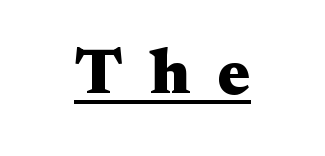
Does the type have serifs? Yes, each stem ends in a small foot. The lines are quadded center. Pretty heavy lettering here — definitely bold. Ordinary non-slanted type is in use.
